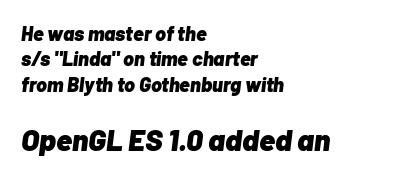
Words appear dense and cohesive because spacing is normal. Slanted lettering throughout. Line spacing here is normal. A typesetter would call this proportional, since set widths differ per character. Leftover space on each line is placed entirely after the last word. The foot of each line stays bare and open.
